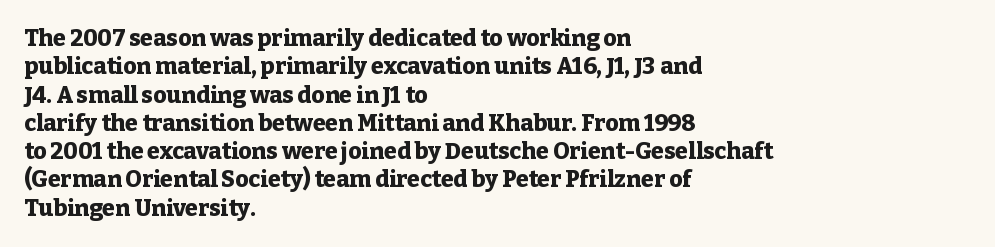
Q: Is the text bold? A: Yes.
Q: Is the text italic (slanted)? A: No, it is upright.
Q: Is the text underlined? A: No.
Q: How is the paragraph aligned? A: Left-aligned.
Q: Is the spacing between letters normal or unusually wide? A: Normal.
